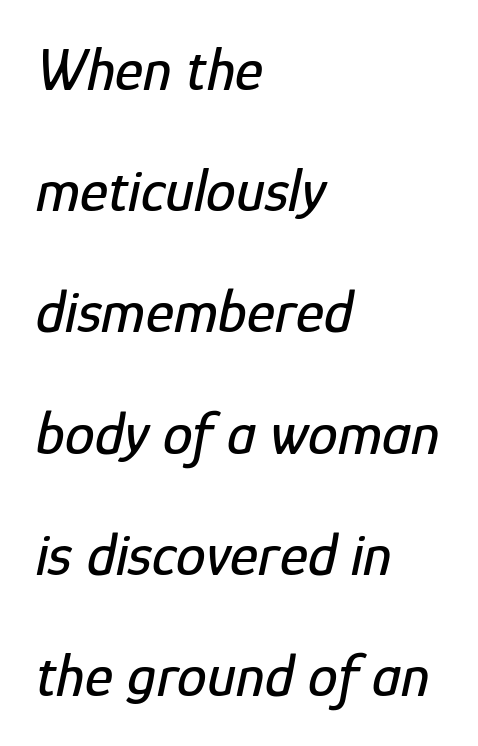
The image shows 60 px condensed type, italic (leaning right); set left-aligned, loose line spacing (2.02x), normal letter spacing, not underlined; low stroke contrast and a medium x-height.
